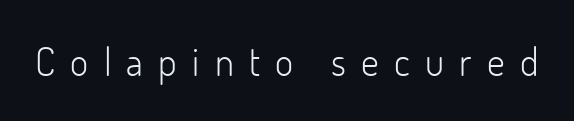
{"serif": "no", "italic": "no", "bold": "no", "weight": "light", "width": "normal", "stroke_contrast": "low", "x_height": "small", "monospaced": "no", "underline": "no", "letter_spacing": "wide", "letter_spacing_em": 0.39, "glyph_px": 39}
